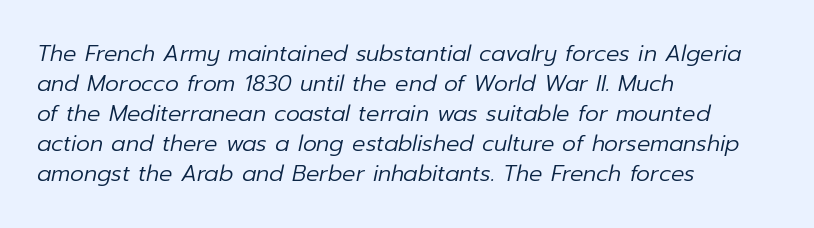
Q: Is the text bold? A: No.
Q: Is the text italic (slanted)? A: Yes, it leans right by about 12 degrees.
Q: Is the text underlined? A: No.
Q: How is the paragraph aligned? A: Left-aligned.
Q: Is the spacing between letters normal or unusually wide? A: Normal.
Q: Is the spacing between lines tight, normal or loose? A: Normal.
